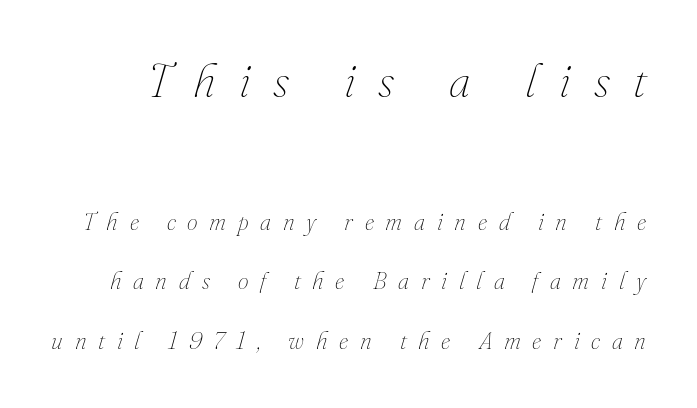
{"italic": "yes", "lean": "right", "slant_degrees": 16, "bold": "no", "weight": "thin", "width": "normal", "stroke_contrast": "medium", "x_height": "small", "monospaced": "no", "underline": "no", "line_spacing": "loose", "line_spacing_ratio": 2.49, "letter_spacing": "wide", "letter_spacing_em": 0.49, "larger_block": "first", "size_ratio": 1.96, "glyph_px": 47}
